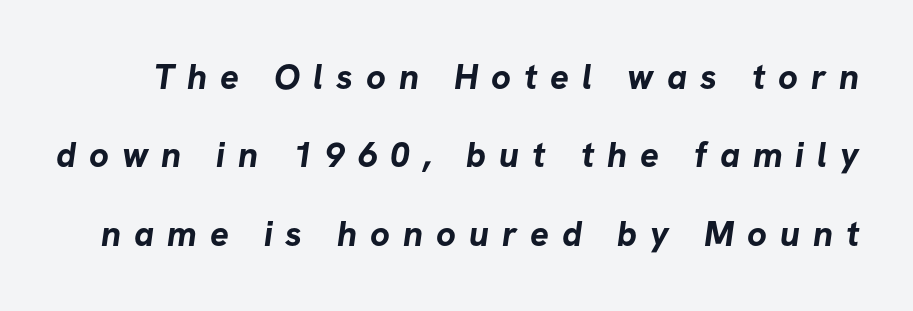
Q: Is the text bold? A: Yes.
Q: Is the typeface a serif or a sans-serif typeface? A: Sans-serif.
Q: Is the text underlined? A: No.
Q: Is the spacing between letters normal or unusually wide? A: Unusually wide.
Q: Is the spacing between lines tight, normal or loose? A: Loose.
Q: Width (condensed, normal, or wide)? A: Normal.
Q: Stroke contrast? A: Low.
Q: x-height? A: Medium.
Q: Monospaced? A: No.
